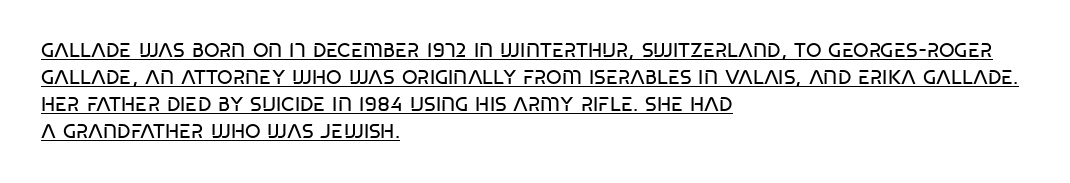
The lettering is marked with a stroke running underneath it. In terms of posture, this sample is upright. No extra ink here — the face is not bold. The designer left line spacing at the default. The text block is weighted toward the left margin, trailing off unevenly rightward. What stands out about the letter spacing? Nothing — it is the standard amount.
